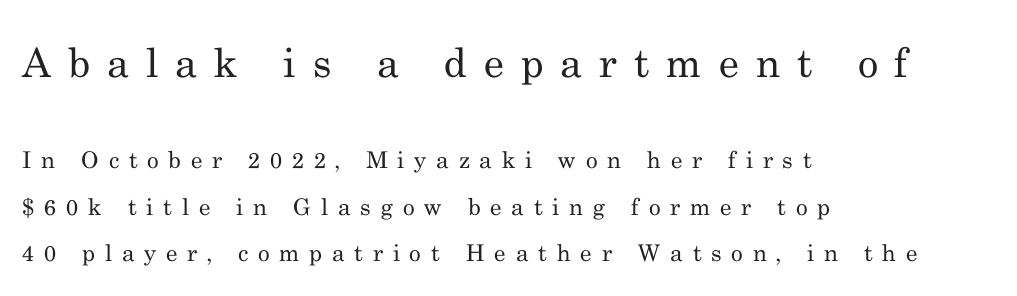
Q: Is the text bold? A: No.
Q: Is the text italic (slanted)? A: No, it is upright.
Q: Is the typeface a serif or a sans-serif typeface? A: Serif.
Q: Is the text underlined? A: No.
Q: How is the paragraph aligned? A: Left-aligned.
Q: Is the spacing between letters normal or unusually wide? A: Unusually wide.
Q: Is the spacing between lines tight, normal or loose? A: Loose.
Q: Which block of text is set in a larger size, the first (top) or the second (bottom)? A: The first (top) one.
Q: Width (condensed, normal, or wide)? A: Normal.
Q: Stroke contrast? A: Medium.
Q: x-height? A: Small.
Q: Monospaced? A: No.
